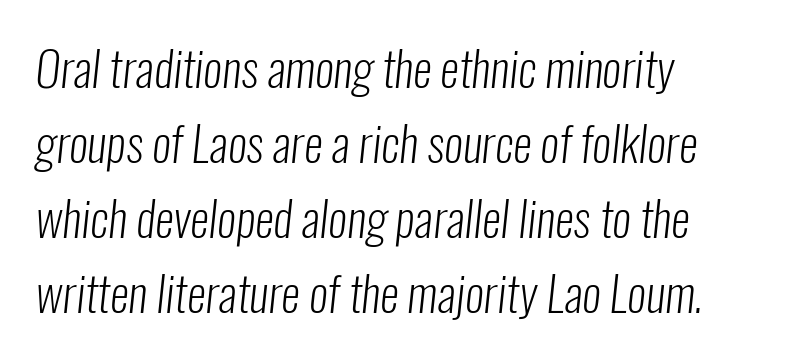
Letters have the restrained weight of plain body copy at most. Students, note that the glyphs here touch the page at normal intervals. Do the characters align in a grid? No, the font is proportional. Rows of type keep a routine distance in the vertical direction. Type without underlining.
